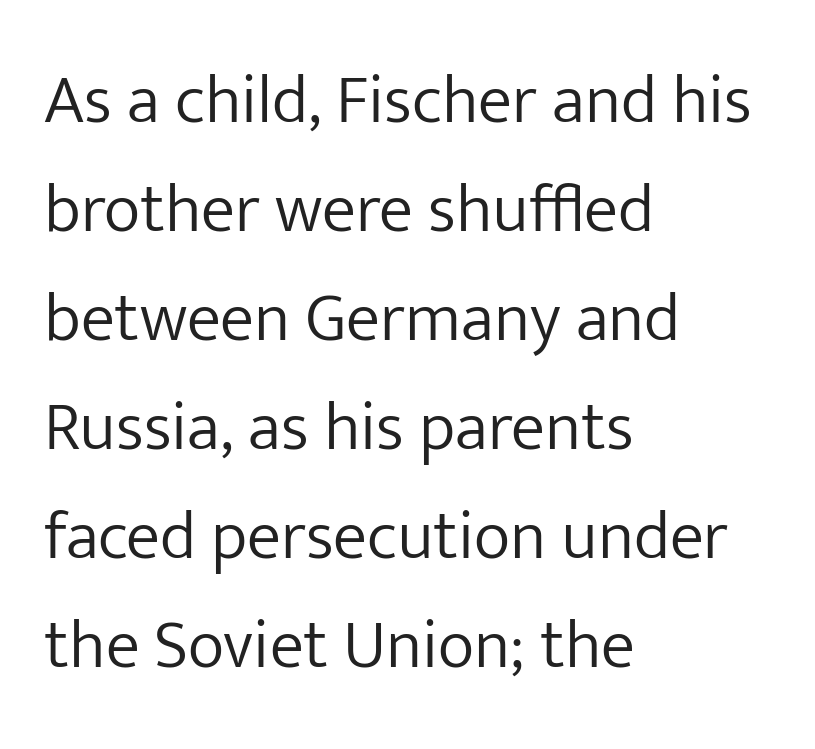
{"serif": "no", "italic": "no", "bold": "no", "weight": "light", "width": "normal", "stroke_contrast": "low", "x_height": "medium", "monospaced": "no", "underline": "no", "align": "left", "line_spacing": "normal", "line_spacing_ratio": 1.58, "letter_spacing": "normal", "letter_spacing_em": 0.0, "glyph_px": 69}
